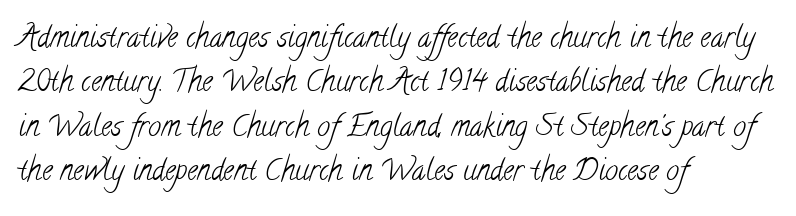
Q: Is the text bold? A: No.
Q: Is the typeface a serif or a sans-serif typeface? A: Serif.
Q: Is the text underlined? A: No.
Q: How is the paragraph aligned? A: Left-aligned.
Q: Is the spacing between letters normal or unusually wide? A: Normal.
Q: Is the spacing between lines tight, normal or loose? A: Normal.
Q: Width (condensed, normal, or wide)? A: Condensed.
Q: Stroke contrast? A: Low.
Q: x-height? A: Small.
Q: Monospaced? A: No.
